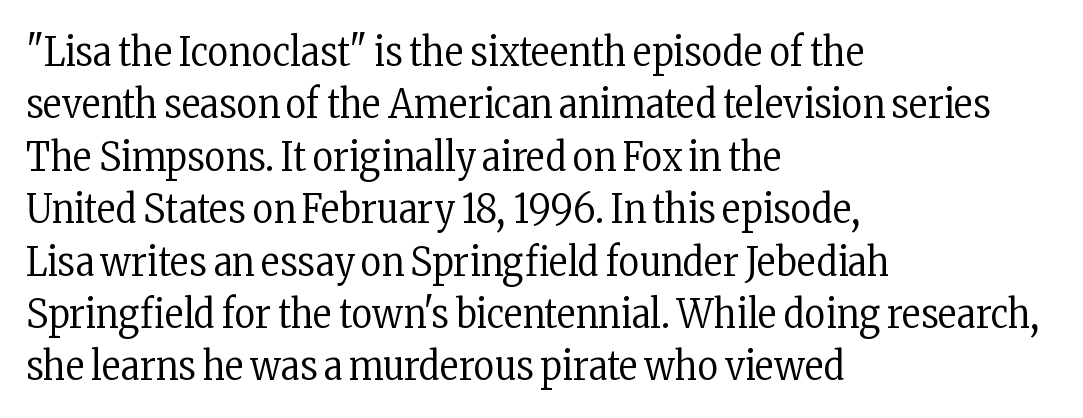
{"serif": "yes", "italic": "no", "bold": "no", "weight": "regular", "width": "condensed", "stroke_contrast": "low", "x_height": "medium", "monospaced": "no", "underline": "no", "align": "left", "line_spacing": "normal", "line_spacing_ratio": 1.31, "letter_spacing": "normal", "letter_spacing_em": 0.0, "glyph_px": 40}
